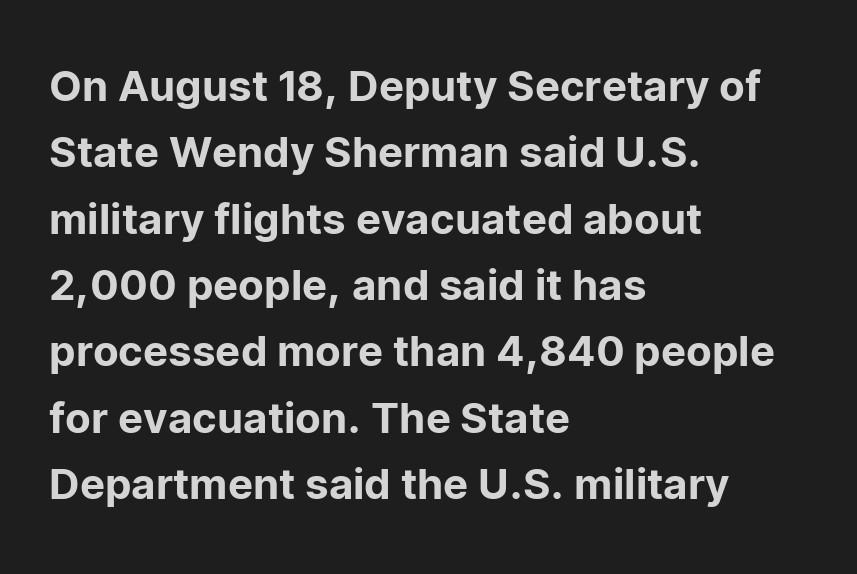
Q: Is the text italic (slanted)? A: No, it is upright.
Q: Is the typeface a serif or a sans-serif typeface? A: Sans-serif.
Q: Is the text underlined? A: No.
Q: How is the paragraph aligned? A: Left-aligned.
Q: Is the spacing between letters normal or unusually wide? A: Normal.
Q: Is the spacing between lines tight, normal or loose? A: Normal.
Q: Width (condensed, normal, or wide)? A: Normal.
Q: Stroke contrast? A: Low.
Q: x-height? A: Medium.
Q: Monospaced? A: No.
